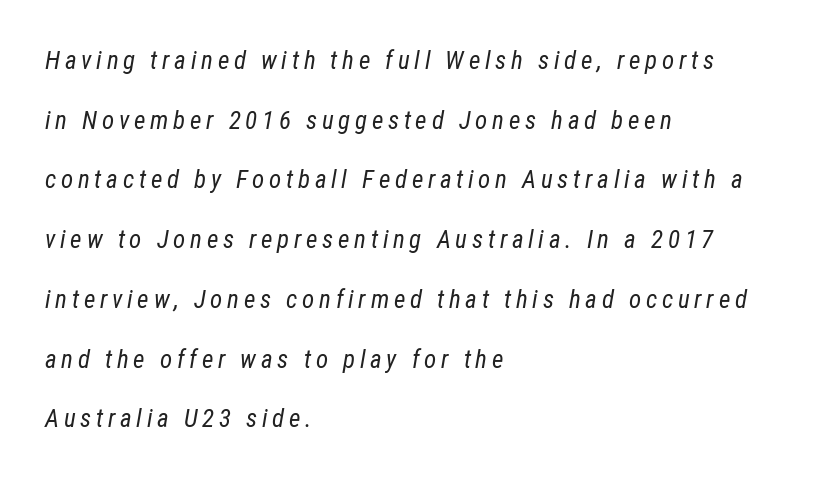
{"italic": "yes", "lean": "right", "slant_degrees": 12, "bold": "no", "underline": "no", "align": "left", "line_spacing": "loose", "line_spacing_ratio": 2.39, "glyph_px": 25}
